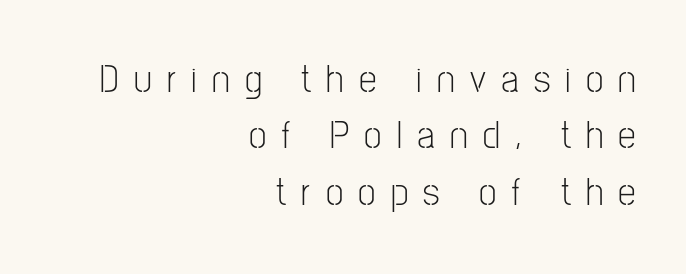
Vertical strokes here are truly vertical. Serif or sans? Sans — the stroke terminals are bare. Tracking value appears strongly positive — letters spread wide. Any mark beneath the type? The region is blank. Which margin do the lines hug? The right one — the left edge is uneven.
